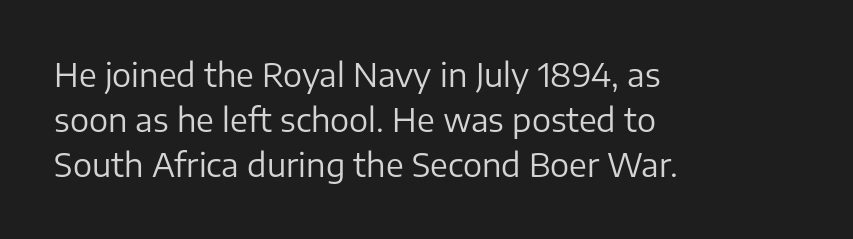
Do the characters align in a grid? No, the font is proportional. Leading matches the norm, producing a regular column. The ragged edge is on the right, which tells us the setting is flush left. Ink coverage per letter is moderate at most. Honestly, the letter spacing is just normal — you wouldn't notice it. Nope, no serifs anywhere on these letters.
